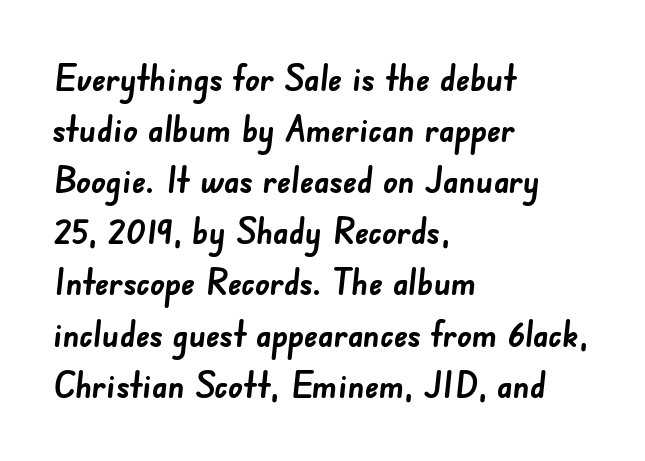
Q: Is the text bold? A: Yes.
Q: Is the typeface a serif or a sans-serif typeface? A: Sans-serif.
Q: Is the text underlined? A: No.
Q: How is the paragraph aligned? A: Left-aligned.
Q: Is the spacing between letters normal or unusually wide? A: Normal.
Q: Is the spacing between lines tight, normal or loose? A: Normal.
Q: Width (condensed, normal, or wide)? A: Normal.
Q: Stroke contrast? A: Low.
Q: x-height? A: Small.
Q: Monospaced? A: No.
